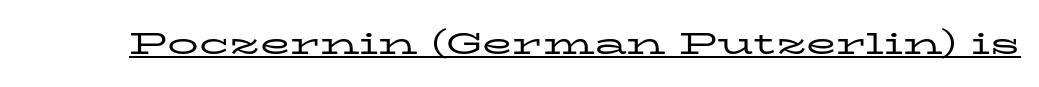
{"serif": "yes", "italic": "no", "bold": "no", "weight": "regular", "width": "wide", "stroke_contrast": "low", "x_height": "medium", "monospaced": "no", "underline": "yes", "letter_spacing": "normal", "letter_spacing_em": 0.0, "glyph_px": 31}
